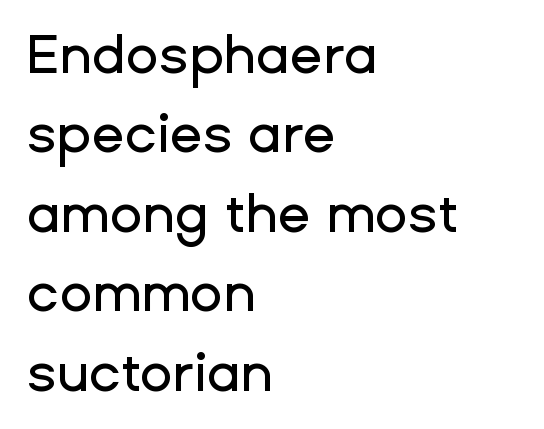
Each letter keeps its own natural width here, so spacing adapts to shape. The foot of each line stays bare and open. I'd call this a sans setting — the letters go barefoot. Line beginnings align vertically; line endings do not. This is roman type, the default non-slanted kind. The line-height multiplier appears to be the usual default.
